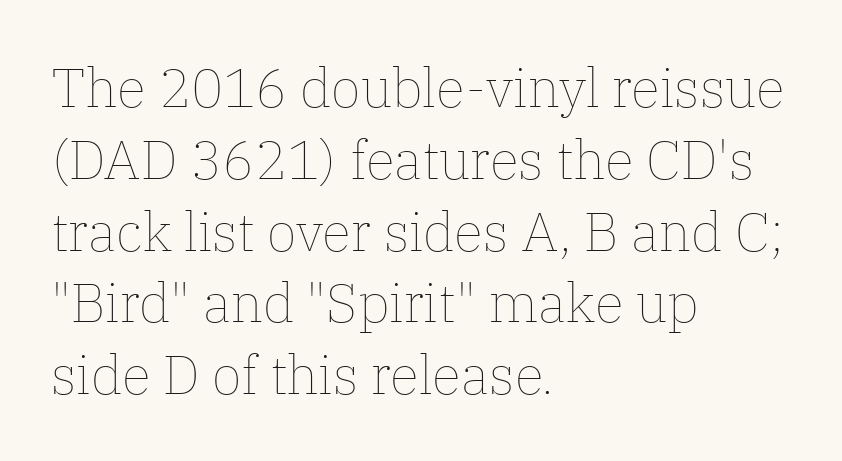
{"italic": "no", "bold": "no", "weight": "thin", "width": "normal", "stroke_contrast": "low", "x_height": "medium", "monospaced": "no", "underline": "no", "align": "left", "line_spacing": "normal", "line_spacing_ratio": 1.33, "letter_spacing": "normal", "letter_spacing_em": 0.0, "glyph_px": 54}
